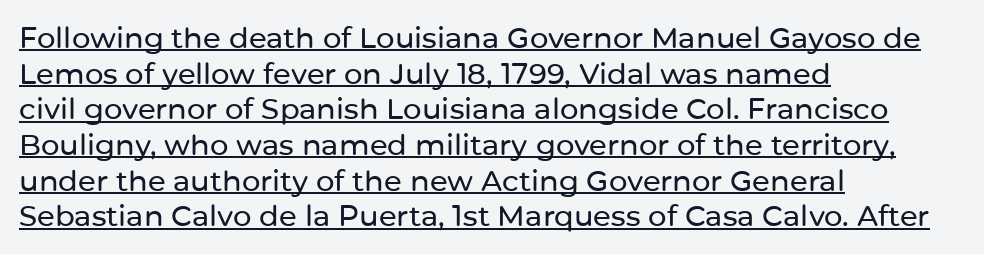
{"serif": "no", "italic": "no", "width": "normal", "stroke_contrast": "low", "x_height": "medium", "monospaced": "no", "underline": "yes", "align": "left", "line_spacing_ratio": 1.23, "letter_spacing": "normal", "letter_spacing_em": 0.0, "glyph_px": 29}
